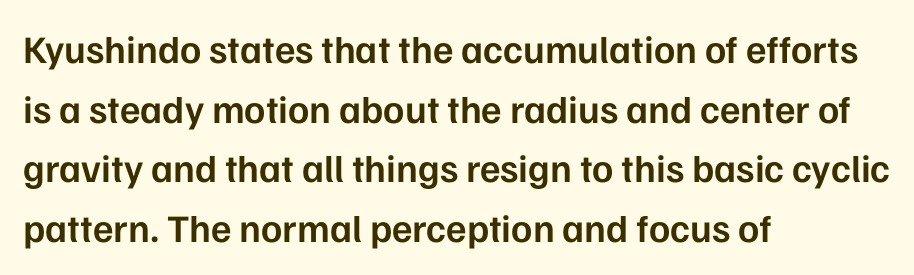
{"serif": "no", "italic": "no", "bold": "semi", "weight": "semibold", "width": "normal", "stroke_contrast": "low", "x_height": "medium", "monospaced": "no", "underline": "no", "align": "left", "line_spacing": "normal", "line_spacing_ratio": 1.53, "letter_spacing": "normal", "letter_spacing_em": 0.0, "glyph_px": 39}
